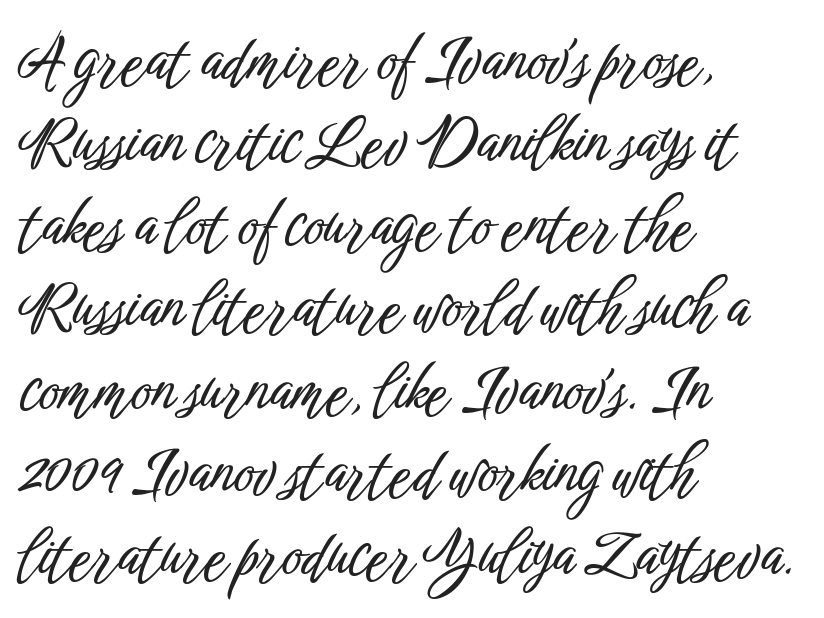
{"serif": "no", "width": "condensed", "stroke_contrast": "low", "x_height": "medium", "monospaced": "no", "underline": "no", "align": "left", "line_spacing": "normal", "line_spacing_ratio": 1.33, "letter_spacing": "normal", "letter_spacing_em": 0.0, "glyph_px": 62}
